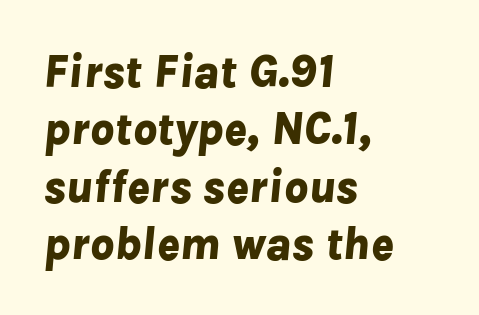
You'd pick this weight for a headline — it's a proper bold. The passage shown is not underscored anywhere. Posture: slanted. Every row of glyphs begins at an identical x-position on the left. You could not count columns in this text — the font is proportionally spaced. You could call the tracking neutral — neither tight nor loose.
